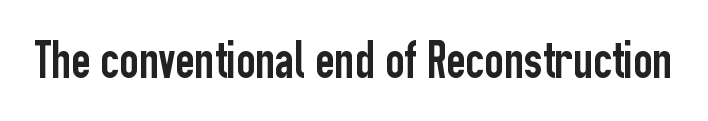
{"serif": "no", "italic": "no", "width": "condensed", "stroke_contrast": "low", "x_height": "medium", "monospaced": "no", "underline": "no", "letter_spacing": "normal", "letter_spacing_em": 0.0, "glyph_px": 53}
